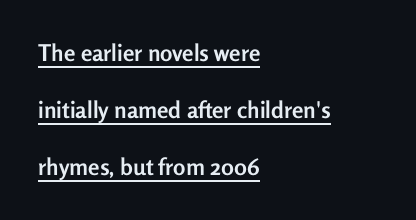
Q: Is the text bold? A: Yes.
Q: Is the text italic (slanted)? A: No, it is upright.
Q: Is the text underlined? A: Yes.
Q: How is the paragraph aligned? A: Left-aligned.
Q: Is the spacing between letters normal or unusually wide? A: Normal.
Q: Is the spacing between lines tight, normal or loose? A: Loose.
